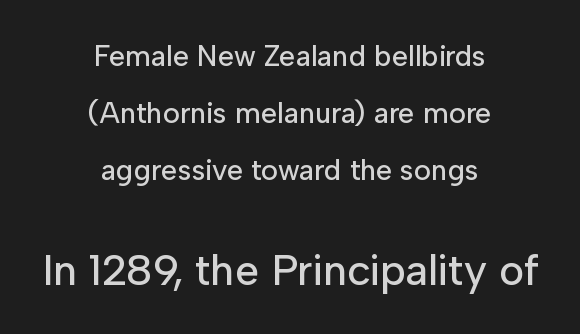
{"serif": "no", "italic": "no", "width": "normal", "stroke_contrast": "low", "x_height": "medium", "monospaced": "no", "underline": "no", "align": "center", "line_spacing": "loose", "line_spacing_ratio": 1.97, "letter_spacing": "normal", "letter_spacing_em": 0.0, "larger_block": "second", "size_ratio": 1.48, "glyph_px": 43}
